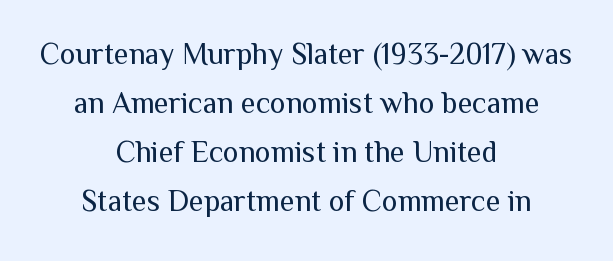
The letters carry no serifs — their stems end cleanly without finishing strokes. Interline gaps are of average width in this sample. These lines stack symmetrically, like a column narrowing and widening about its center. It's the straight-up-and-down kind of type.
